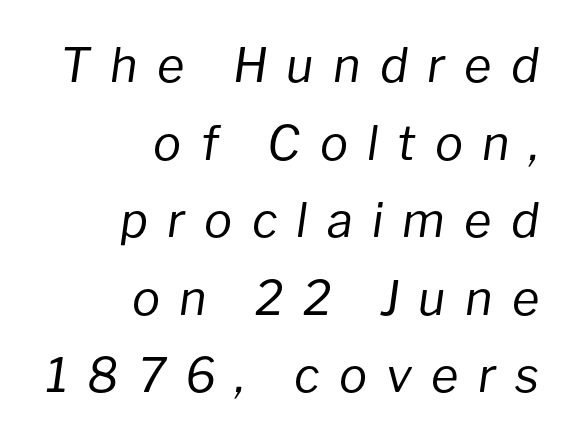
Q: Is the text bold? A: No.
Q: Is the text italic (slanted)? A: Yes, it leans right by about 8 degrees.
Q: Is the text underlined? A: No.
Q: How is the paragraph aligned? A: Right-aligned.
Q: Is the spacing between letters normal or unusually wide? A: Unusually wide.
Q: Is the spacing between lines tight, normal or loose? A: Normal.
Q: Width (condensed, normal, or wide)? A: Normal.
Q: Stroke contrast? A: Low.
Q: x-height? A: Medium.
Q: Monospaced? A: No.
